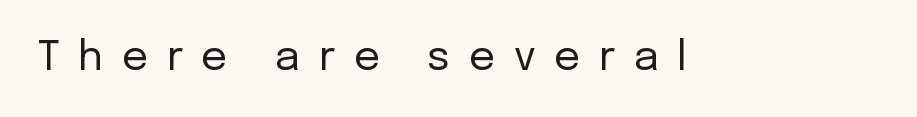
{"serif": "no", "italic": "no", "bold": "no", "weight": "regular", "width": "normal", "stroke_contrast": "low", "x_height": "medium", "monospaced": "no", "underline": "no", "letter_spacing": "wide", "letter_spacing_em": 0.45, "glyph_px": 41}
